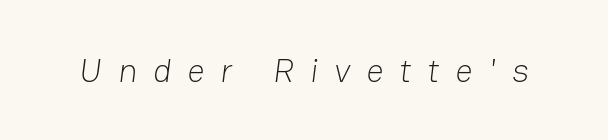
Q: Is the text bold? A: No.
Q: Is the typeface a serif or a sans-serif typeface? A: Sans-serif.
Q: Is the text underlined? A: No.
Q: Is the spacing between letters normal or unusually wide? A: Unusually wide.
Q: Width (condensed, normal, or wide)? A: Normal.
Q: Stroke contrast? A: Low.
Q: x-height? A: Medium.
Q: Monospaced? A: No.
